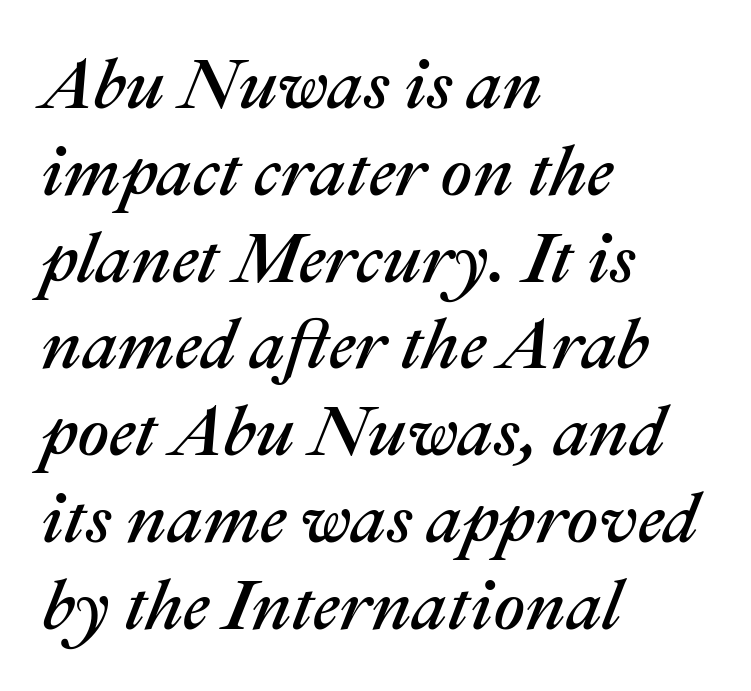
A clean baseline with only descenders dipping below it. The tracking reads as untouched default to a designer's eye. Layout note: lines flush left. The rendering applies a slant to the glyphs. Character widths vary here, with narrow letters taking less room than wide ones.
